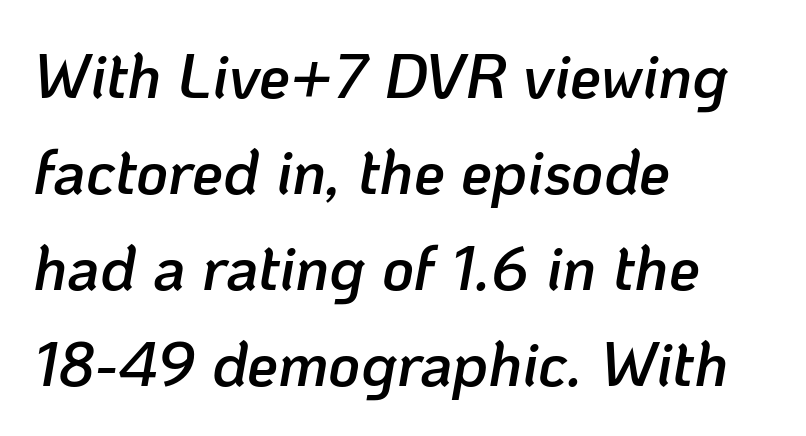
{"italic": "yes", "lean": "right", "slant_degrees": 10, "bold": "semi", "weight": "semibold", "width": "normal", "stroke_contrast": "low", "x_height": "medium", "monospaced": "no", "underline": "no", "align": "left", "line_spacing": "normal", "line_spacing_ratio": 1.55, "letter_spacing": "normal", "letter_spacing_em": 0.0, "glyph_px": 62}
